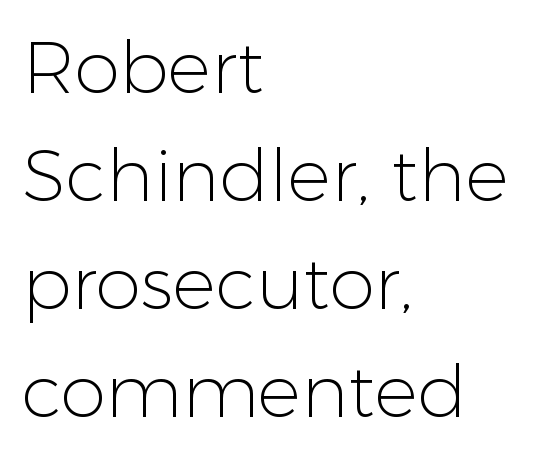
Leftover space on each line is placed entirely after the last word. Here the designer chose a conventional face with non-uniform glyph widths. The letters stand upright; this is a roman face. The letters carry no serifs — their stems end cleanly without finishing strokes. The typeface has the unassuming heft of standard copy or less. Only glyphs here, with clear space below each row.
